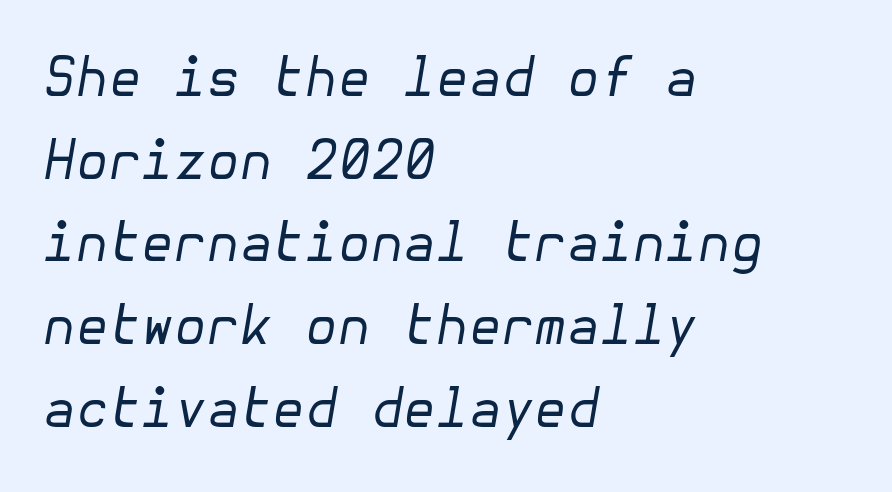
All the whitespace from short lines collects on the right. Weight class: somewhere from thin through regular. Each word holds together tightly as a unit, with standard inter-letter gaps. The space between consecutive lines is moderate.
